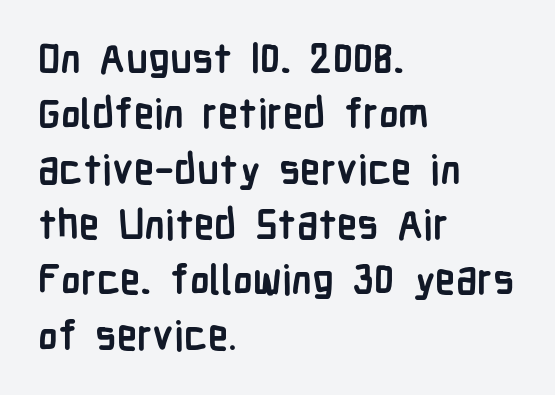
Notice how the passage keeps a crisp vertical edge on the left only. Each letter keeps its own natural width here, so spacing adapts to shape. Reading down the column, the eye jumps a familiar distance to each next line. The lettering holds an erect, upright posture throughout.
